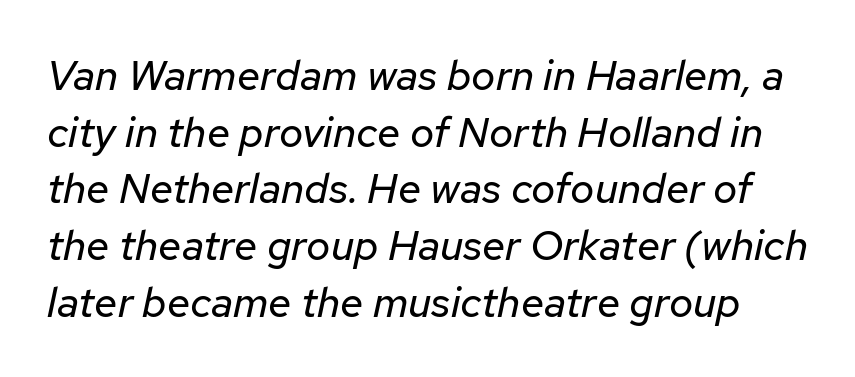
Q: Is the text bold? A: No.
Q: Is the text italic (slanted)? A: Yes, it leans right by about 12 degrees.
Q: Is the text underlined? A: No.
Q: Is the spacing between letters normal or unusually wide? A: Normal.
Q: Is the spacing between lines tight, normal or loose? A: Normal.
Q: Width (condensed, normal, or wide)? A: Normal.
Q: Stroke contrast? A: Low.
Q: x-height? A: Medium.
Q: Monospaced? A: No.
